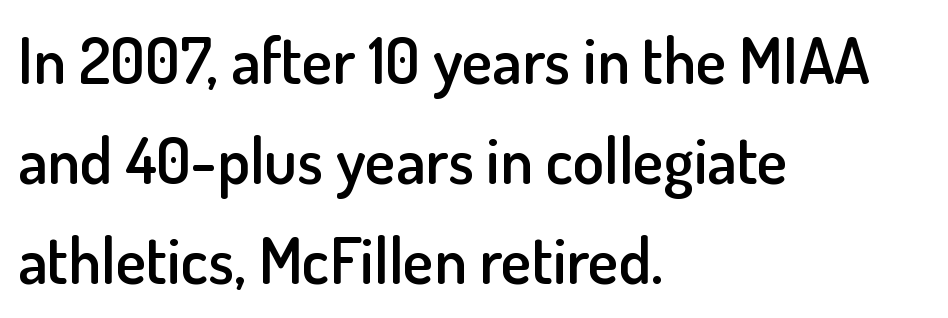
{"serif": "no", "italic": "no", "bold": "semi", "weight": "semibold", "width": "normal", "stroke_contrast": "low", "x_height": "small", "monospaced": "no", "underline": "no", "align": "left", "line_spacing": "normal", "line_spacing_ratio": 1.56, "letter_spacing": "normal", "letter_spacing_em": 0.0, "glyph_px": 64}
